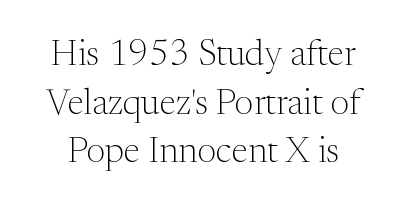
The image shows 36 px light serif type, upright; set normal line spacing (1.35x), normal letter spacing, not underlined; medium stroke contrast and a medium x-height.
